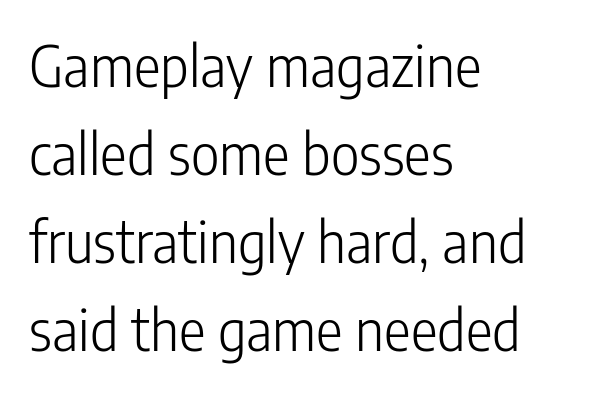
A typesetter would call this zero additional tracking. Nothing sits at the stroke ends, so this counts as sans-serif. This block has exactly the height ordinary leading produces. Spacing verdict: proportional, widths tailored to each character.
